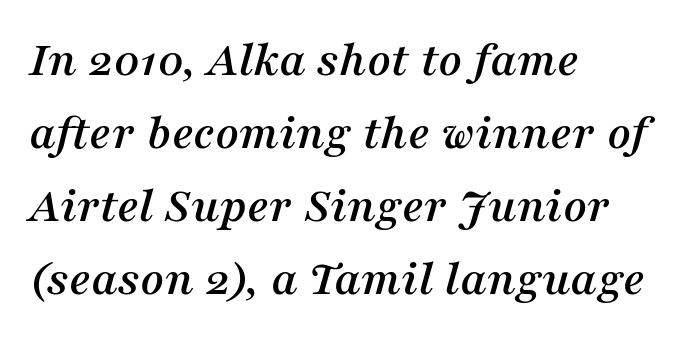
{"serif": "yes", "italic": "yes", "lean": "right", "slant_degrees": 16, "width": "normal", "stroke_contrast": "medium", "x_height": "medium", "monospaced": "no", "underline": "no", "align": "left", "line_spacing": "normal", "line_spacing_ratio": 1.43, "letter_spacing": "normal", "letter_spacing_em": 0.0, "glyph_px": 51}
